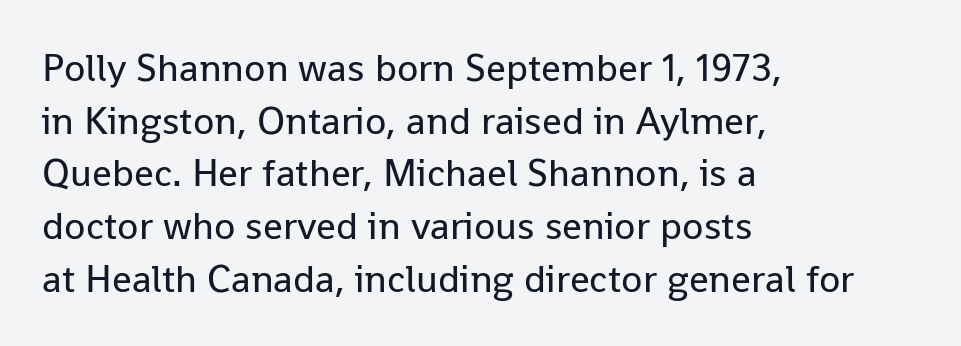
Is this a fixed-width face? No — the glyphs have proportional, varying widths. Regarding serifs, this sample does without them. Quick note: underline off. Ordinary non-slanted type is in use.
